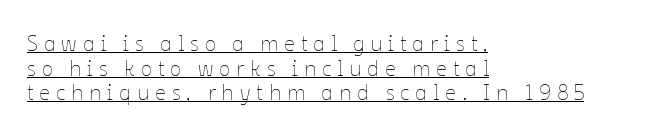
Q: Is the text bold? A: No.
Q: Is the text italic (slanted)? A: No, it is upright.
Q: Is the text underlined? A: Yes.
Q: How is the paragraph aligned? A: Left-aligned.
Q: Is the spacing between letters normal or unusually wide? A: Unusually wide.
